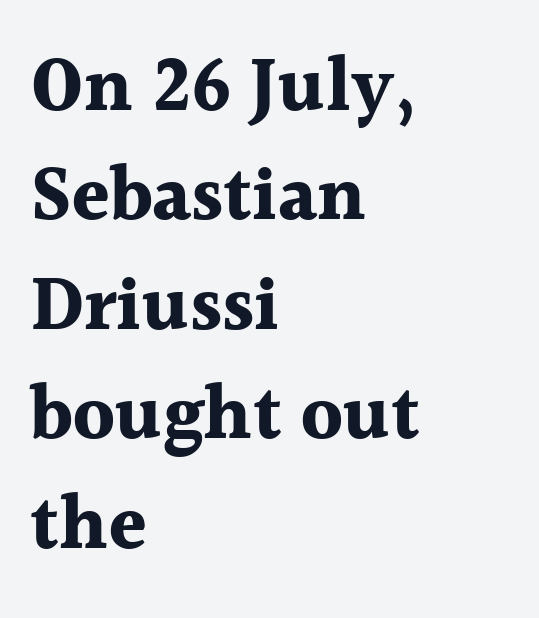
Q: Is the text bold? A: Yes.
Q: Is the text italic (slanted)? A: No, it is upright.
Q: Is the typeface a serif or a sans-serif typeface? A: Serif.
Q: Is the text underlined? A: No.
Q: How is the paragraph aligned? A: Left-aligned.
Q: Is the spacing between letters normal or unusually wide? A: Normal.
Q: Is the spacing between lines tight, normal or loose? A: Normal.
Q: Width (condensed, normal, or wide)? A: Normal.
Q: x-height? A: Medium.
Q: Monospaced? A: No.
